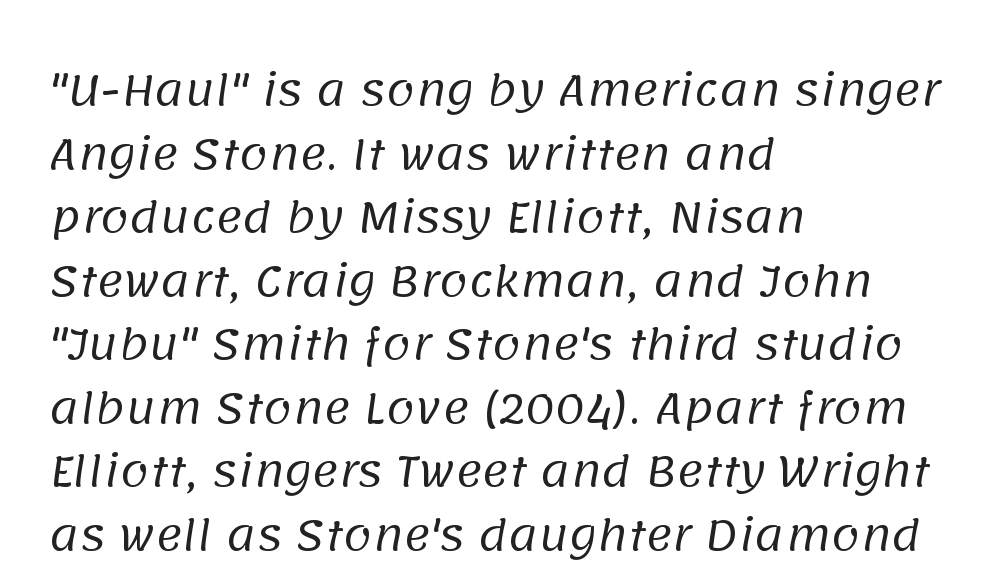
Q: Is the text bold? A: No.
Q: Is the typeface a serif or a sans-serif typeface? A: Sans-serif.
Q: Is the text underlined? A: No.
Q: How is the paragraph aligned? A: Left-aligned.
Q: Is the spacing between letters normal or unusually wide? A: Normal.
Q: Is the spacing between lines tight, normal or loose? A: Normal.
Q: Width (condensed, normal, or wide)? A: Normal.
Q: Stroke contrast? A: Low.
Q: x-height? A: Large.
Q: Monospaced? A: No.
